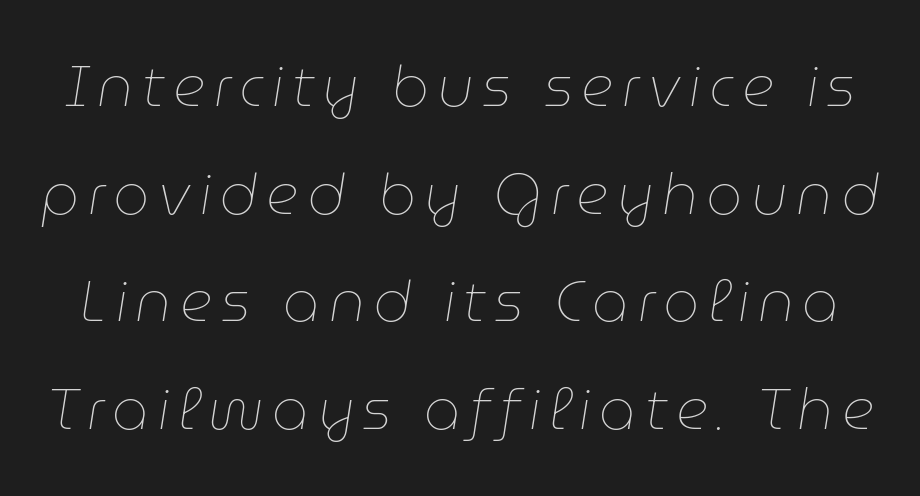
The image shows 57 px thin type, italic (leaning right); set line spacing 1.89x, not underlined; low stroke contrast and a medium x-height.
